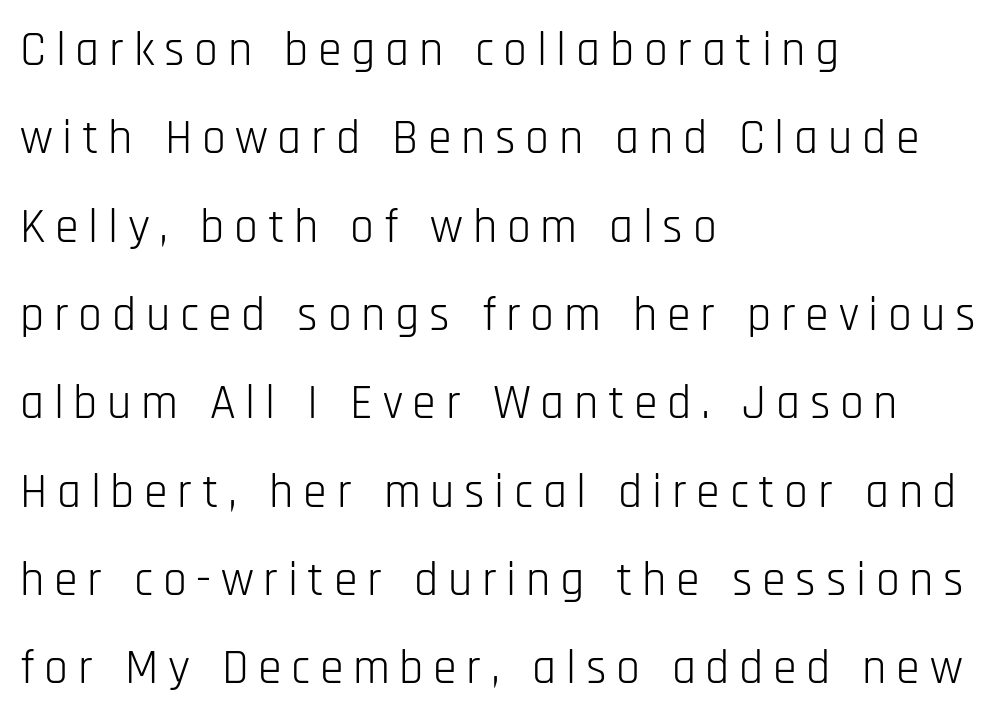
Q: Is the text bold? A: No.
Q: Is the text italic (slanted)? A: No, it is upright.
Q: Is the typeface a serif or a sans-serif typeface? A: Sans-serif.
Q: Is the text underlined? A: No.
Q: How is the paragraph aligned? A: Left-aligned.
Q: Is the spacing between letters normal or unusually wide? A: Unusually wide.
Q: Width (condensed, normal, or wide)? A: Condensed.
Q: Stroke contrast? A: Low.
Q: x-height? A: Large.
Q: Monospaced? A: No.
